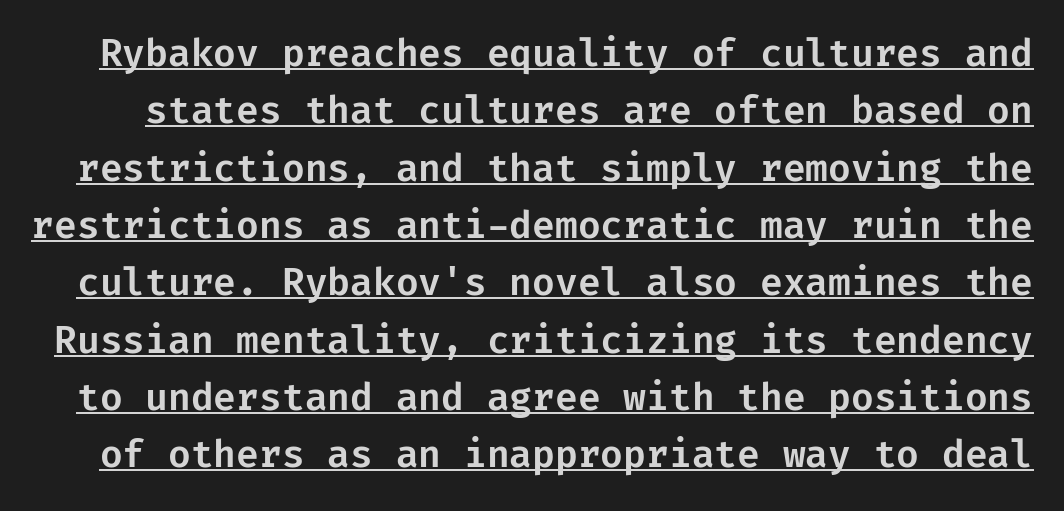
Q: Is the text italic (slanted)? A: No, it is upright.
Q: Is the typeface a serif or a sans-serif typeface? A: Sans-serif.
Q: Is the text underlined? A: Yes.
Q: Is the spacing between letters normal or unusually wide? A: Normal.
Q: Is the spacing between lines tight, normal or loose? A: Normal.
Q: Width (condensed, normal, or wide)? A: Normal.
Q: Stroke contrast? A: Low.
Q: x-height? A: Medium.
